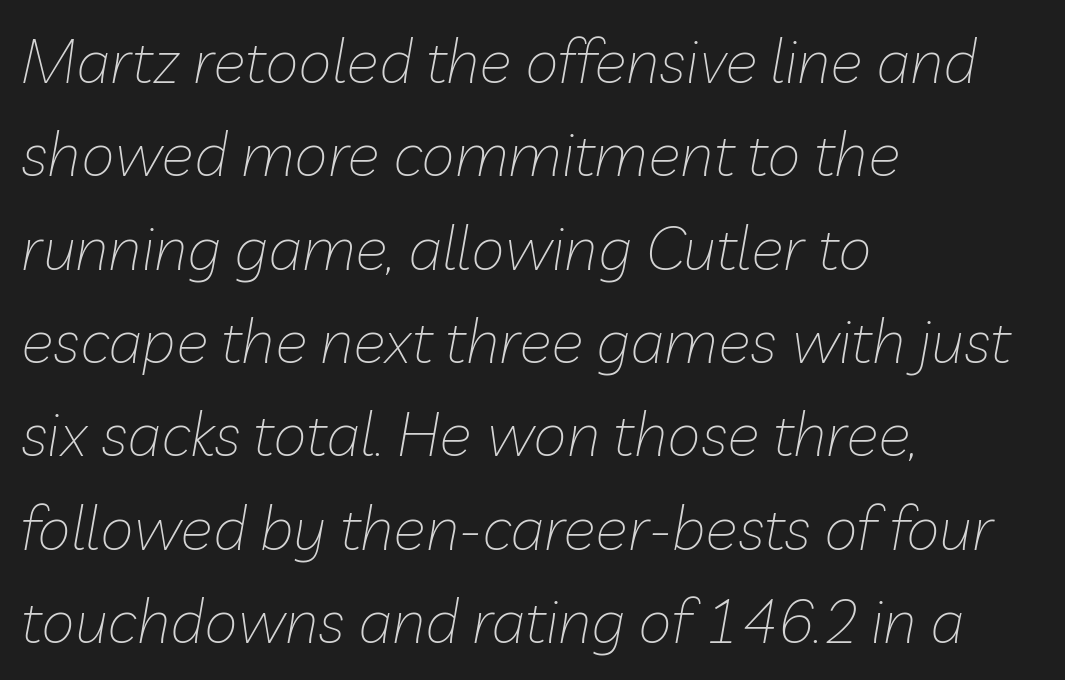
{"italic": "yes", "lean": "right", "slant_degrees": 10, "bold": "no", "weight": "thin", "width": "normal", "stroke_contrast": "low", "x_height": "medium", "monospaced": "no", "underline": "no", "align": "left", "line_spacing": "normal", "line_spacing_ratio": 1.53, "letter_spacing": "normal", "letter_spacing_em": 0.0, "glyph_px": 61}
